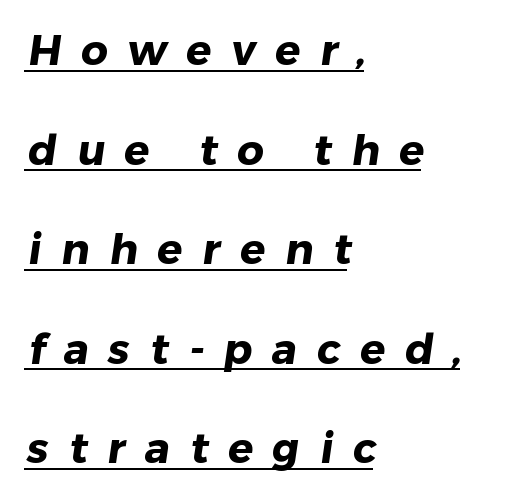
{"serif": "no", "bold": "yes", "weight": "heavy", "width": "normal", "stroke_contrast": "low", "x_height": "medium", "monospaced": "no", "underline": "yes", "align": "left", "line_spacing": "loose", "line_spacing_ratio": 2.37, "letter_spacing": "wide", "letter_spacing_em": 0.47, "glyph_px": 42}
